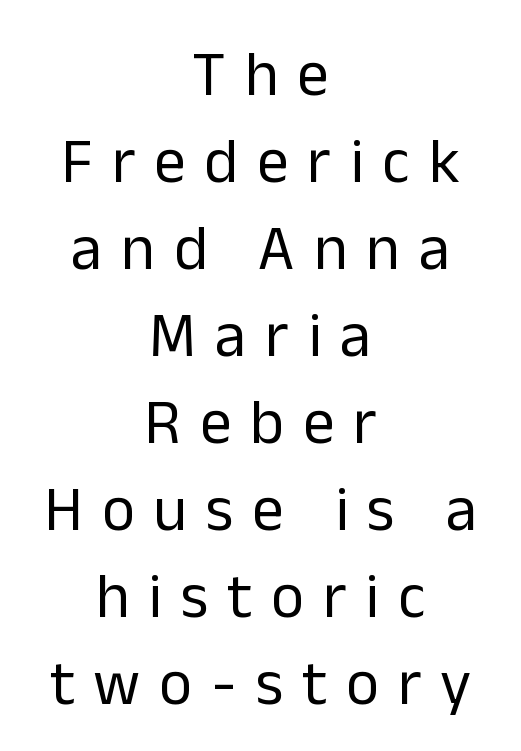
{"serif": "no", "italic": "no", "bold": "no", "weight": "regular", "width": "normal", "stroke_contrast": "low", "x_height": "medium", "monospaced": "no", "underline": "no", "align": "center", "line_spacing": "normal", "line_spacing_ratio": 1.38, "letter_spacing": "wide", "letter_spacing_em": 0.3, "glyph_px": 63}
